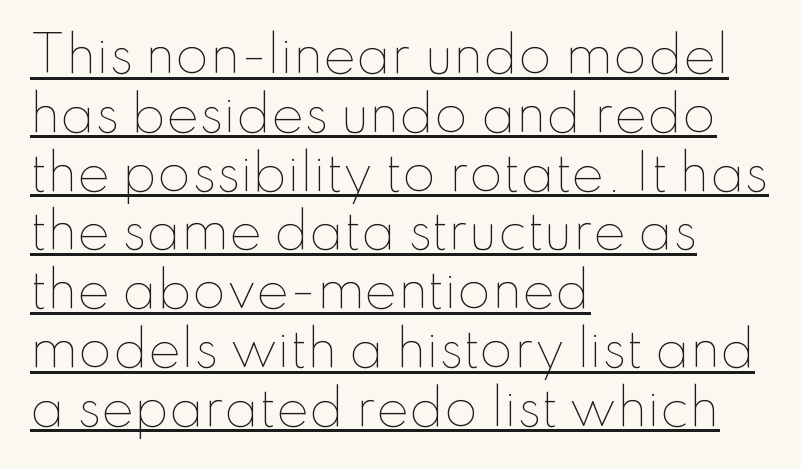
Varying glyph widths throughout — classic text-font behaviour. Nothing heavy about these letters — not bold at all. In designer terms, the underline attribute is active on this setting. A roman cut, with each character standing at attention.
